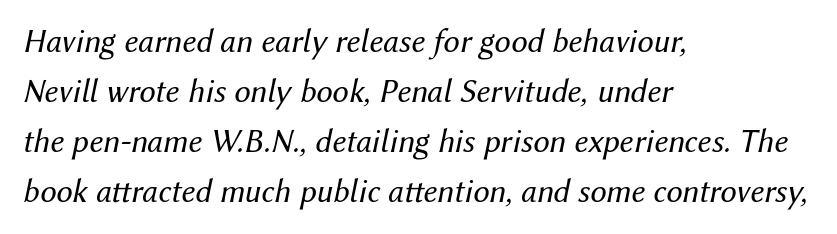
Layout note: lines flush left. Rendered with sloped, italic letterforms. Plain, unruled lines of type. Each letter keeps its own natural width here, so spacing adapts to shape. Leading matches the norm, producing a regular column. The letterforms sit at book weight or below.
